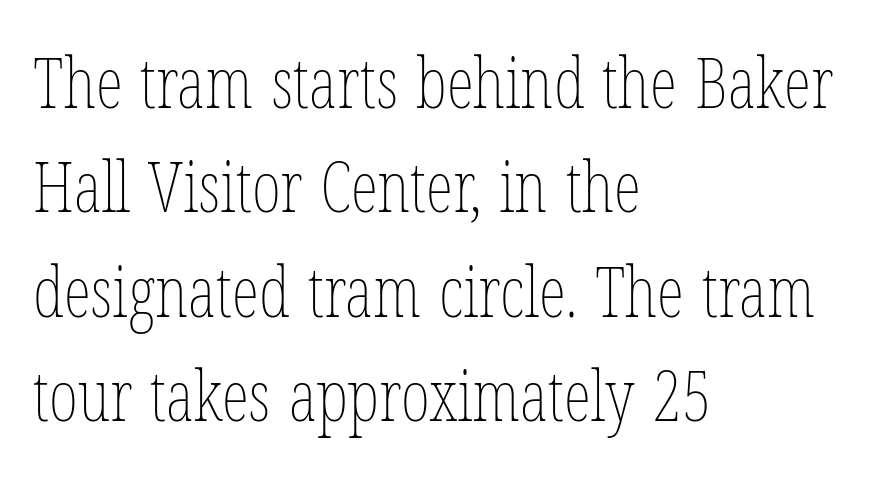
All the whitespace from short lines collects on the right. Nothing unusual about the tracking: characters are spaced as the font intends. Vertically, the passage feels balanced, rows spaced as you'd expect. Heft: none added — not bold. This sample uses an upright cut, with every glyph sitting square on the baseline.
